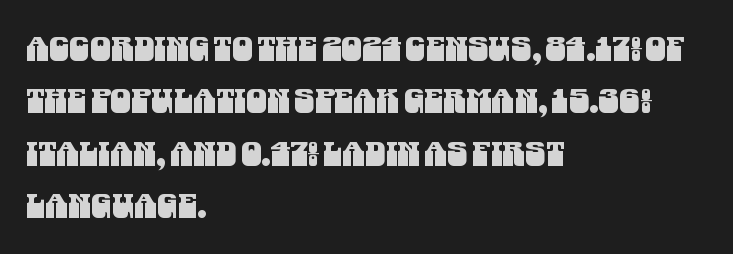
You could not count columns in this text — the font is proportionally spaced. Teacher's note: observe the even left margin — that is flush-left alignment. Rule under the text: the space is simply empty. You could call the tracking neutral — neither tight nor loose. Notice how descenders clear the ascenders below comfortably — that's standard leading. This rendering employs a face without finishing strokes, i.e., a sans-serif.
